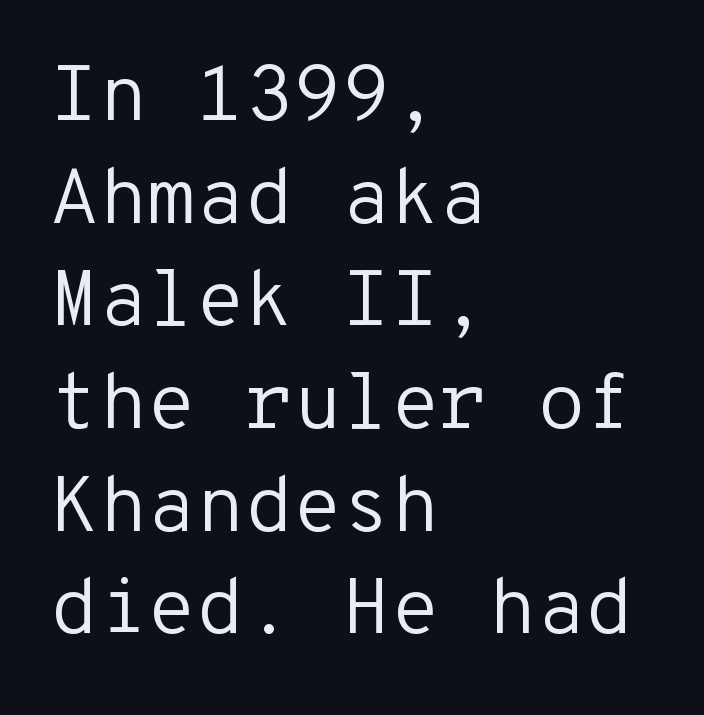
The image shows 79 px regular-weight sans-serif type, upright, monospaced; set left-aligned, normal line spacing (1.3x), normal letter spacing, not underlined; low stroke contrast and a medium x-height.
